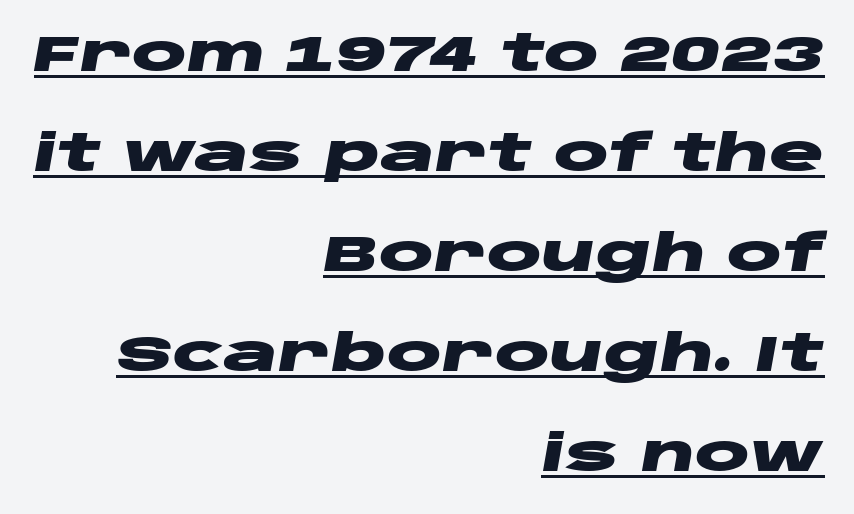
The image shows 51 px heavy, wide type, italic (leaning right); set right-aligned, loose line spacing (1.96x), normal letter spacing, underlined; low stroke contrast and a large x-height.
